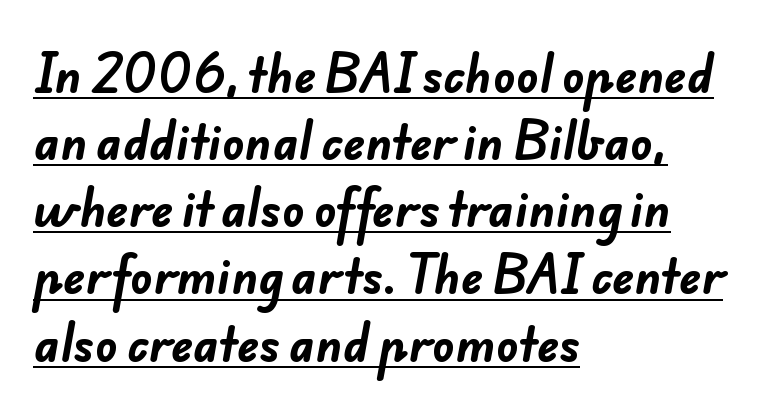
{"serif": "no", "bold": "yes", "weight": "bold", "width": "normal", "stroke_contrast": "low", "x_height": "small", "monospaced": "no", "underline": "yes", "align": "left", "line_spacing": "normal", "line_spacing_ratio": 1.46, "letter_spacing": "normal", "letter_spacing_em": 0.0, "glyph_px": 46}
